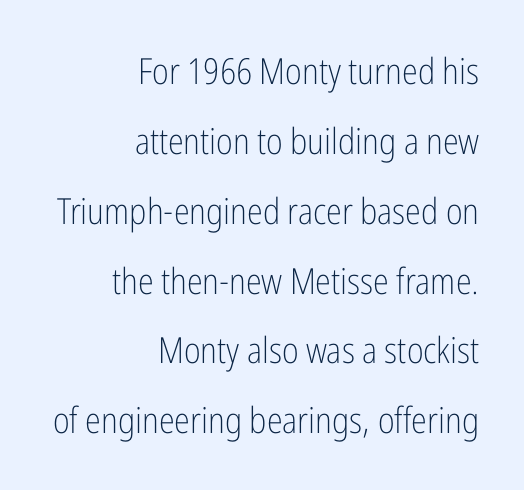
The typeface chosen for these lines omits serifs. The line texture is even and compact thanks to regular tracking. Looks like regular typesetting: each glyph gets only the width it needs. The passage shown is not underscored anywhere.
